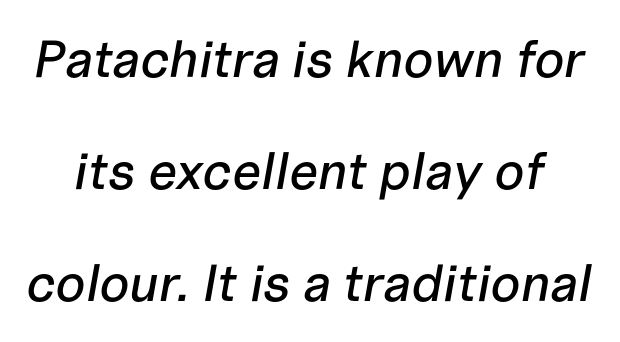
{"italic": "yes", "lean": "right", "slant_degrees": 10, "width": "normal", "stroke_contrast": "low", "x_height": "medium", "monospaced": "no", "underline": "no", "line_spacing": "loose", "line_spacing_ratio": 2.15, "letter_spacing": "normal", "letter_spacing_em": 0.0, "glyph_px": 52}
